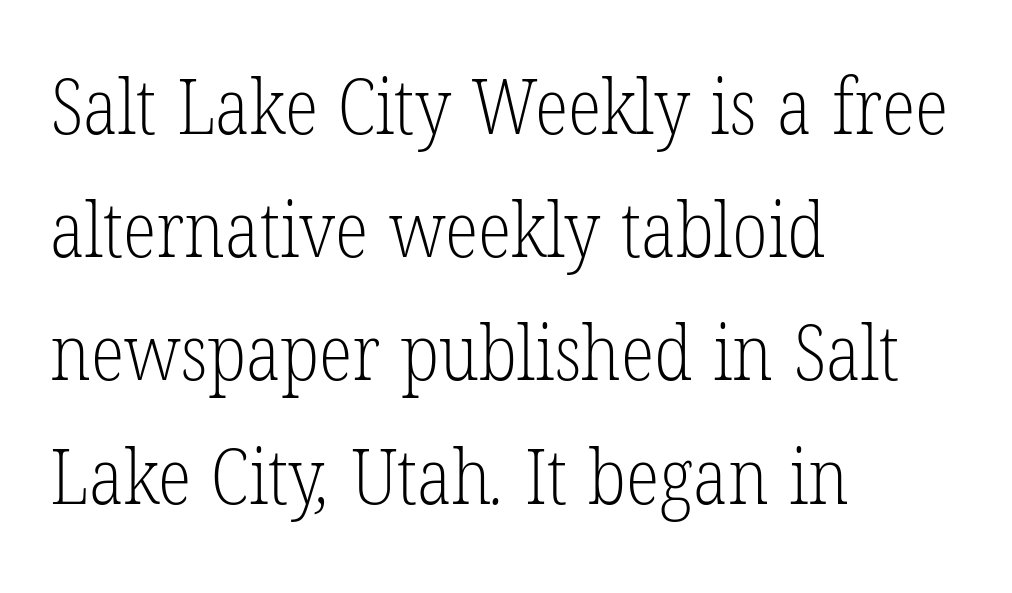
This sample has the flowing, uneven cadence of proportional lettering. Inter-character spacing is left at the font's built-in metrics. Vertically, the passage feels balanced, rows spaced as you'd expect. These lines stack with their left ends in a neat column.
